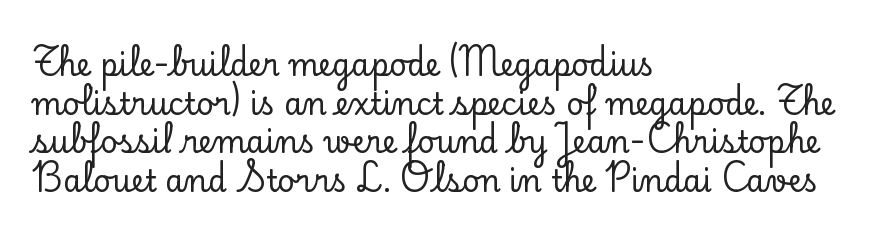
{"serif": "yes", "italic": "no", "width": "normal", "stroke_contrast": "low", "x_height": "small", "monospaced": "no", "underline": "no", "align": "left", "line_spacing": "normal", "line_spacing_ratio": 1.29, "letter_spacing": "normal", "letter_spacing_em": 0.0, "glyph_px": 30}
